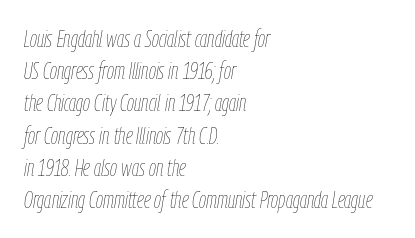
The letterforms sit shoulder to shoulder at normal distance. Summary of weight: not heavy and not bold. The specimen omits any rule beneath the text block's lines. How would I describe the line gaps? Plain and ordinary. The font's italic variant was chosen for this text. The paragraph has a hard left edge and a soft right edge.
